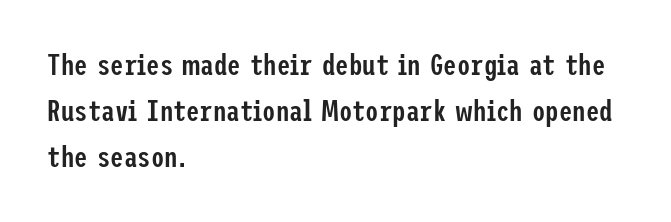
The image shows 30 px semibold, condensed sans-serif type, upright; set left-aligned, normal line spacing (1.54x), normal letter spacing, not underlined; low stroke contrast and a medium x-height.
